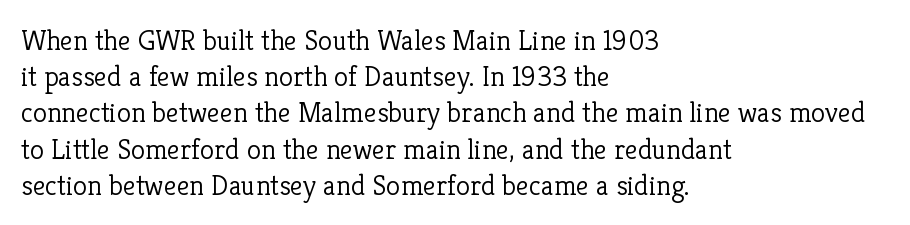
{"serif": "yes", "italic": "no", "bold": "no", "weight": "light", "width": "normal", "stroke_contrast": "low", "x_height": "medium", "monospaced": "no", "underline": "no", "align": "left", "line_spacing": "normal", "line_spacing_ratio": 1.25, "letter_spacing": "normal", "letter_spacing_em": 0.0, "glyph_px": 29}
